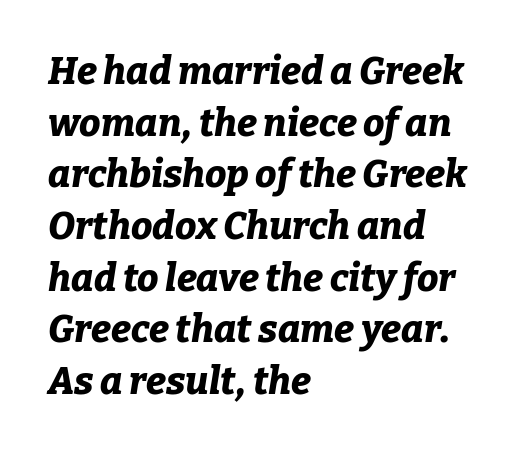
Q: Is the text bold? A: Yes.
Q: Is the text italic (slanted)? A: Yes, it leans right by about 9 degrees.
Q: Is the text underlined? A: No.
Q: How is the paragraph aligned? A: Left-aligned.
Q: Is the spacing between letters normal or unusually wide? A: Normal.
Q: Is the spacing between lines tight, normal or loose? A: Normal.
Q: Width (condensed, normal, or wide)? A: Normal.
Q: Stroke contrast? A: Low.
Q: x-height? A: Medium.
Q: Monospaced? A: No.
